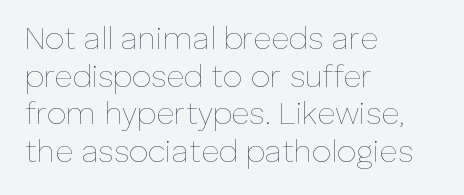
There is no visible air inserted between adjacent glyphs. Reading down the block, your eye returns to a fixed left position each line. It's the straight-up-and-down kind of type. This sample has the flowing, uneven cadence of proportional lettering. The gap between lines stays unmarked. The strokes are not fattened; the text isn't bold.
